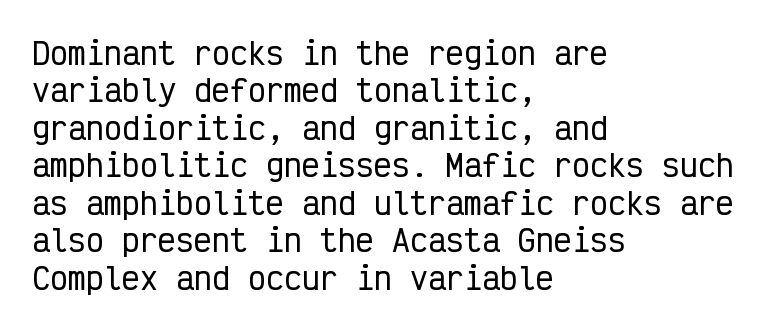
Type style note: lacks serifs. Type without underlining. There is no visible air inserted between adjacent glyphs. Every row of glyphs begins at an identical x-position on the left.
